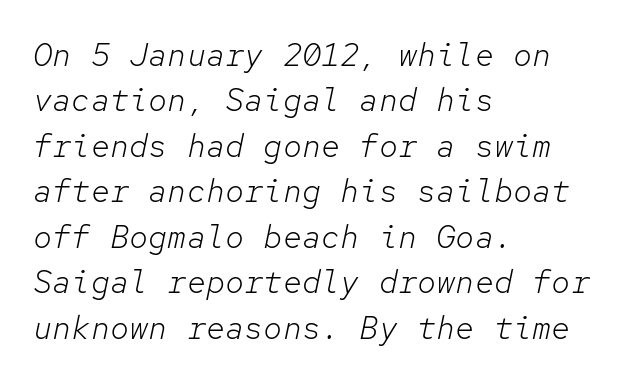
Q: Is the text bold? A: No.
Q: Is the text italic (slanted)? A: Yes, it leans right by about 12 degrees.
Q: Is the text underlined? A: No.
Q: How is the paragraph aligned? A: Left-aligned.
Q: Is the spacing between letters normal or unusually wide? A: Normal.
Q: Is the spacing between lines tight, normal or loose? A: Normal.
Q: Width (condensed, normal, or wide)? A: Normal.
Q: Stroke contrast? A: Low.
Q: x-height? A: Medium.
Q: Monospaced? A: Yes.
